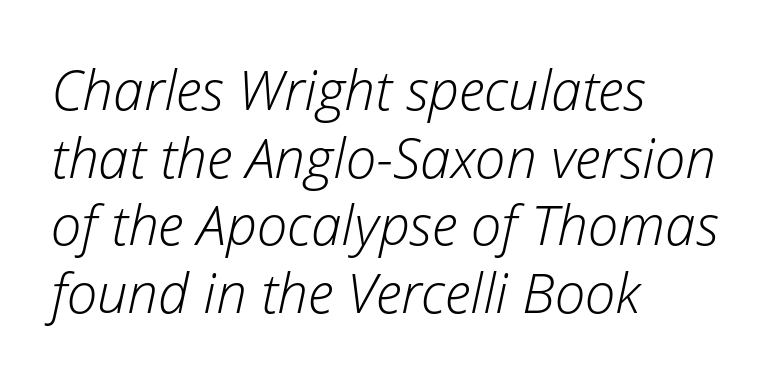
{"italic": "yes", "lean": "right", "slant_degrees": 12, "bold": "no", "weight": "light", "width": "normal", "stroke_contrast": "low", "x_height": "medium", "monospaced": "no", "underline": "no", "align": "left", "line_spacing_ratio": 1.23, "letter_spacing": "normal", "letter_spacing_em": 0.0, "glyph_px": 55}
